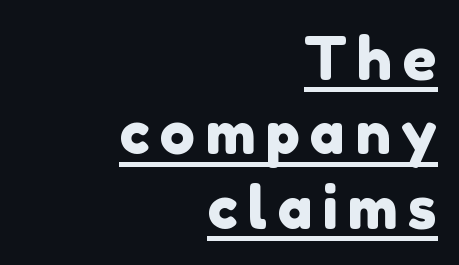
Q: Is the typeface a serif or a sans-serif typeface? A: Sans-serif.
Q: Is the text underlined? A: Yes.
Q: How is the paragraph aligned? A: Right-aligned.
Q: Is the spacing between lines tight, normal or loose? A: Normal.
Q: Width (condensed, normal, or wide)? A: Normal.
Q: Stroke contrast? A: Low.
Q: x-height? A: Medium.
Q: Monospaced? A: No.
